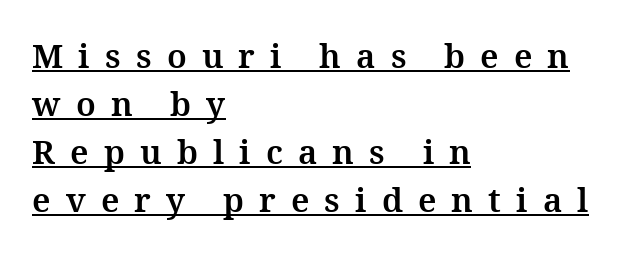
Q: Is the text bold? A: Yes.
Q: Is the text italic (slanted)? A: No, it is upright.
Q: Is the text underlined? A: Yes.
Q: How is the paragraph aligned? A: Left-aligned.
Q: Is the spacing between letters normal or unusually wide? A: Unusually wide.
Q: Is the spacing between lines tight, normal or loose? A: Normal.
Q: Width (condensed, normal, or wide)? A: Normal.
Q: Stroke contrast? A: Medium.
Q: x-height? A: Medium.
Q: Monospaced? A: No.
